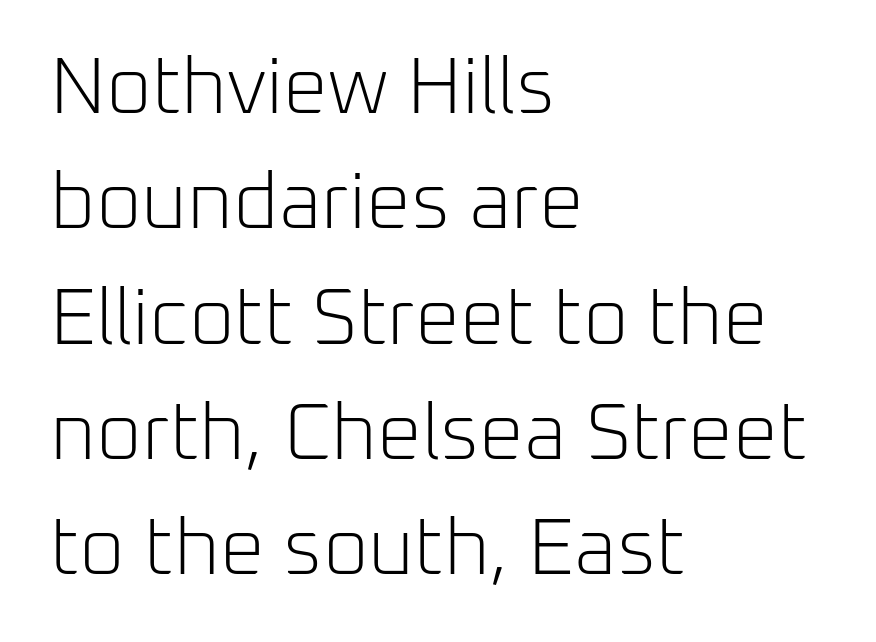
Q: Is the text bold? A: No.
Q: Is the text italic (slanted)? A: No, it is upright.
Q: Is the typeface a serif or a sans-serif typeface? A: Sans-serif.
Q: Is the text underlined? A: No.
Q: How is the paragraph aligned? A: Left-aligned.
Q: Is the spacing between letters normal or unusually wide? A: Normal.
Q: Is the spacing between lines tight, normal or loose? A: Normal.
Q: Width (condensed, normal, or wide)? A: Normal.
Q: Stroke contrast? A: Low.
Q: x-height? A: Medium.
Q: Monospaced? A: No.
